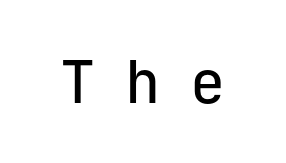
In terms of letterspacing, this is a distinctly airy, spread setting. Quick note: not italic, upright. What kind of face is this? One without serifs — a sans. Spacing verdict: monospaced, one width for all characters.
